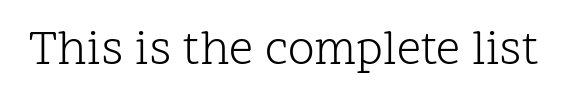
Character widths vary here, with narrow letters taking less room than wide ones. How are the letters spaced? Ordinarily, with no added tracking. Notice how the stems are strictly vertical — no italics here. Each letter's strokes conclude with small projecting serifs.
